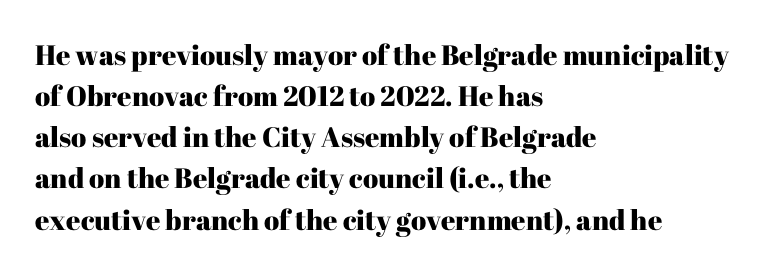
Q: Is the text italic (slanted)? A: No, it is upright.
Q: Is the typeface a serif or a sans-serif typeface? A: Serif.
Q: Is the text underlined? A: No.
Q: How is the paragraph aligned? A: Left-aligned.
Q: Is the spacing between letters normal or unusually wide? A: Normal.
Q: Is the spacing between lines tight, normal or loose? A: Normal.
Q: Width (condensed, normal, or wide)? A: Normal.
Q: Stroke contrast? A: High.
Q: x-height? A: Medium.
Q: Monospaced? A: No.
